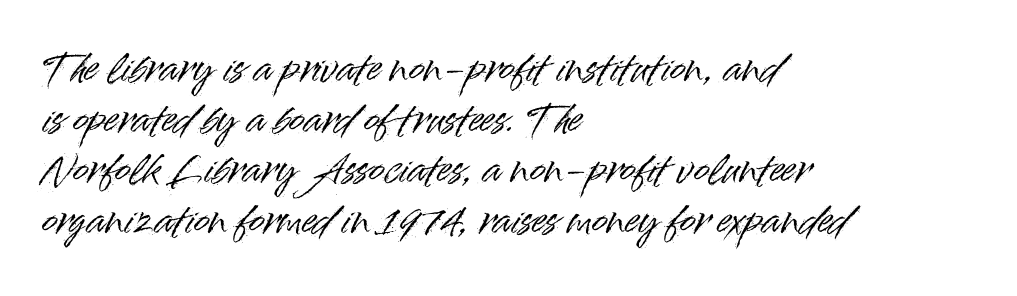
Short and long lines alike share a common starting point at left. Default kerning and tracking; the words read as compact shapes. The passage shown is typed in a proportional face where columns would drift. What kind of face is this? One without serifs — a sans.
